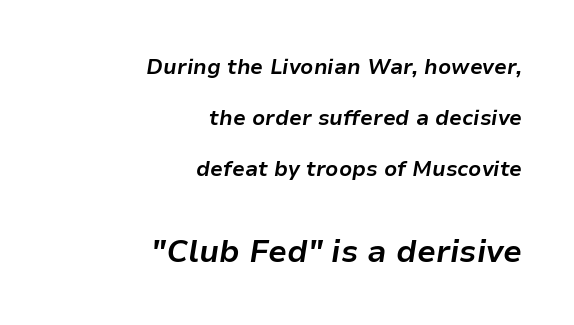
The image shows 31 px bold type, italic (leaning right); set right-aligned, loose line spacing (2.43x), normal letter spacing, not underlined; the second (bottom) block is 1.48x larger; low stroke contrast and a medium x-height.
